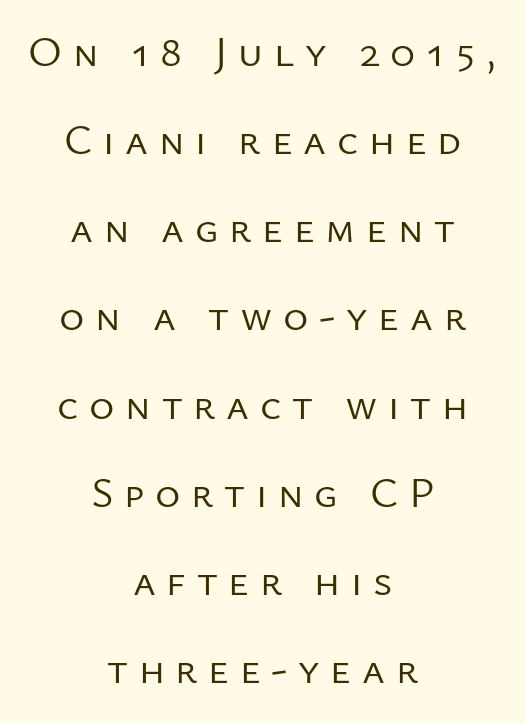
Q: Is the text bold? A: No.
Q: Is the text italic (slanted)? A: No, it is upright.
Q: Is the typeface a serif or a sans-serif typeface? A: Sans-serif.
Q: Is the text underlined? A: No.
Q: How is the paragraph aligned? A: Centered.
Q: Is the spacing between letters normal or unusually wide? A: Unusually wide.
Q: Is the spacing between lines tight, normal or loose? A: Loose.
Q: Width (condensed, normal, or wide)? A: Normal.
Q: Stroke contrast? A: Low.
Q: x-height? A: Medium.
Q: Monospaced? A: No.
